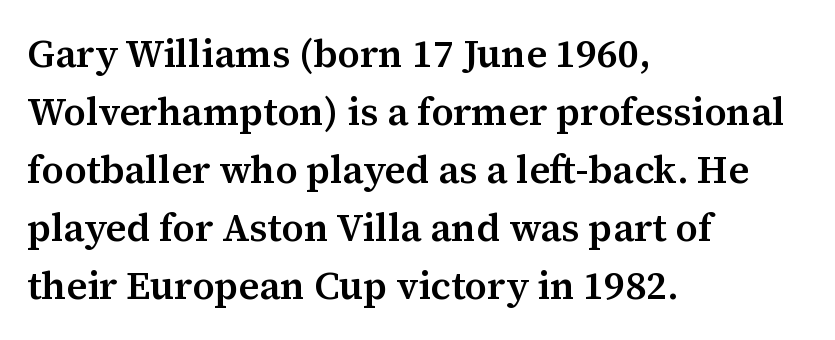
The image shows 39 px semibold serif type, upright; set left-aligned, normal line spacing (1.49x), normal letter spacing, not underlined; medium stroke contrast and a medium x-height.
